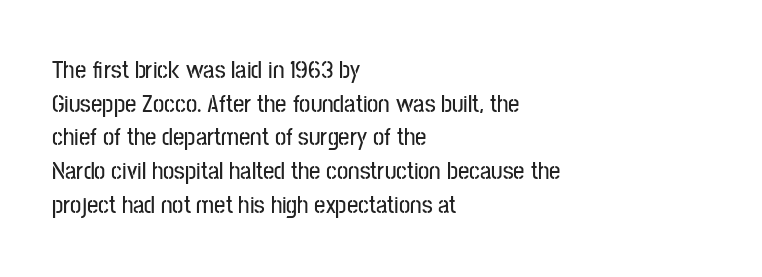
{"italic": "no", "underline": "no", "align": "left", "line_spacing": "normal", "line_spacing_ratio": 1.35, "letter_spacing": "normal", "letter_spacing_em": 0.0, "glyph_px": 25}
